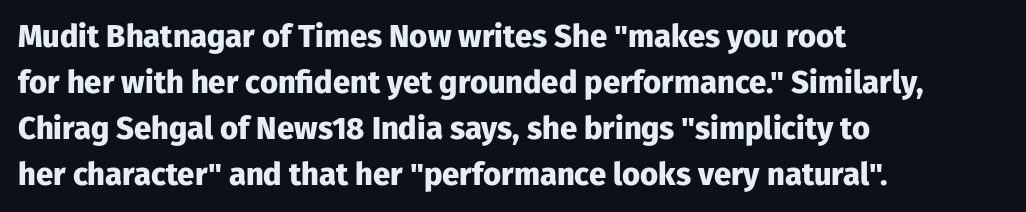
The image shows 31 px heavy sans-serif type, upright; set left-aligned, normal line spacing (1.48x), normal letter spacing, not underlined; low stroke contrast and a medium x-height.
